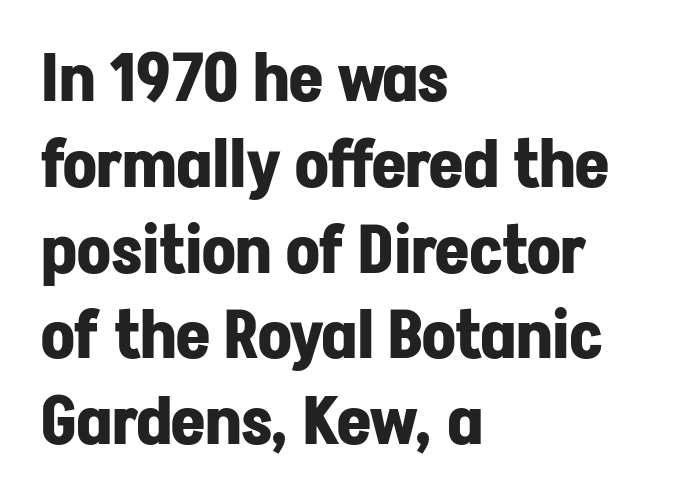
Q: Is the text bold? A: Yes.
Q: Is the text italic (slanted)? A: No, it is upright.
Q: Is the typeface a serif or a sans-serif typeface? A: Sans-serif.
Q: Is the text underlined? A: No.
Q: How is the paragraph aligned? A: Left-aligned.
Q: Is the spacing between letters normal or unusually wide? A: Normal.
Q: Is the spacing between lines tight, normal or loose? A: Normal.
Q: Width (condensed, normal, or wide)? A: Normal.
Q: Stroke contrast? A: Low.
Q: x-height? A: Medium.
Q: Monospaced? A: No.
